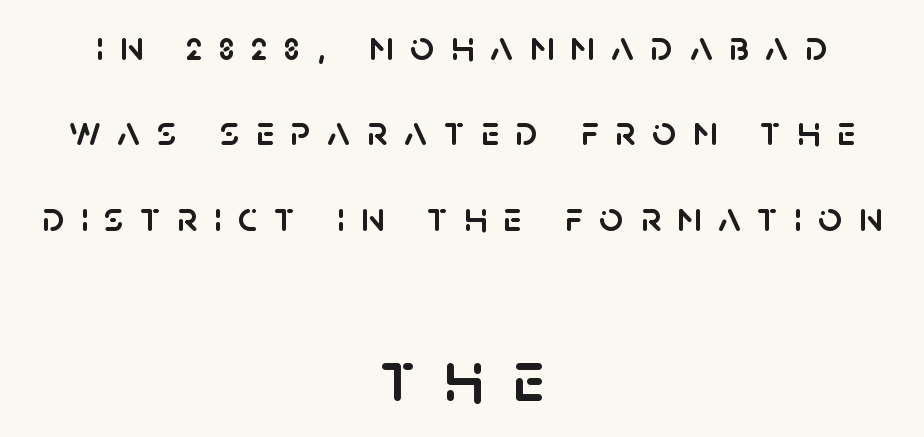
The leading is generous, giving the passage an open texture. How are the letters spaced? Widely, with obvious added tracking. Just letters on the line, the space beneath them empty. This rendering uses center alignment, leaving both contours irregular but symmetric. The block sitting lower on the canvas is the one with enlarged characters.
